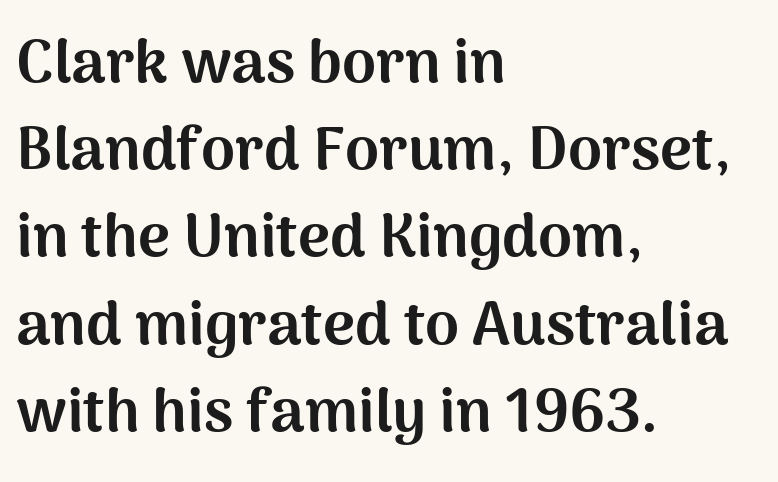
The image shows 61 px bold sans-serif type, upright; set left-aligned, normal line spacing (1.43x), normal letter spacing, not underlined; medium stroke contrast and a medium x-height.
